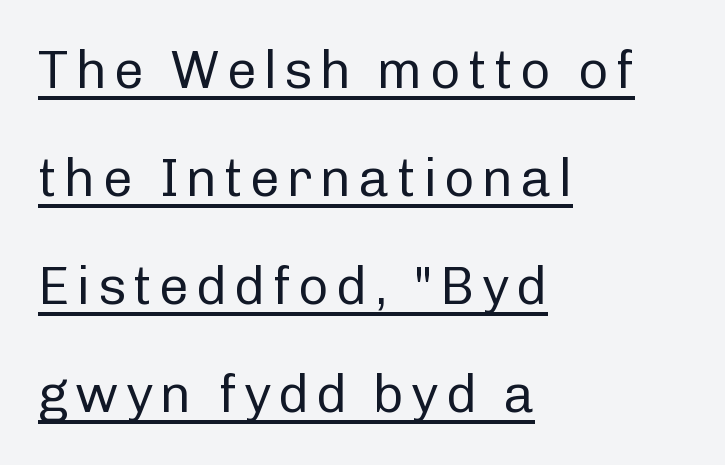
Stems and bowls with no extra thickness — not bold. Look at the bottom of the vertical strokes: they stop flat, with no serifs. Spacing verdict: proportional, widths tailored to each character. Do the letters lean? They stand straight. These lines stand farther apart than default settings would place them. Reading down the block, your eye returns to a fixed left position each line.
